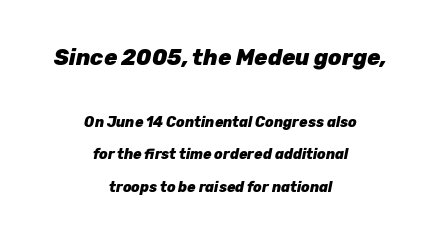
Does the lettering tilt? It does — this is italic. Typesetter's note — upper block bumped up in size, lower block left smaller. The strip under each line holds only bare page. What weight is shown? A full bold with thick strokes.
